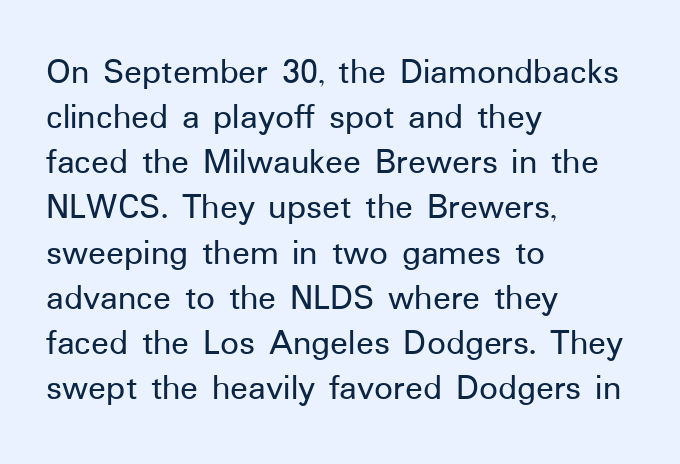
These lines are rendered in a variable-pitch font. Examine the stroke ends and you'll find no serifs. The gaps between neighbouring characters are ordinary and unremarkable. In terms of posture, this sample is upright.
